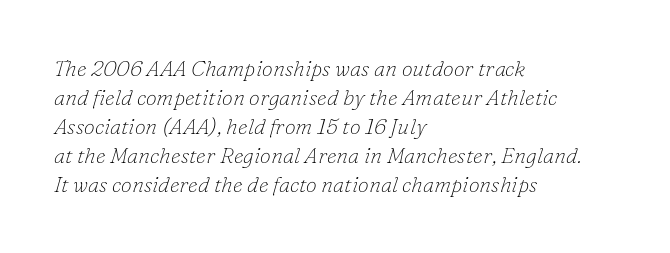
Q: Is the text bold? A: No.
Q: Is the text italic (slanted)? A: Yes, it leans right by about 16 degrees.
Q: Is the text underlined? A: No.
Q: How is the paragraph aligned? A: Left-aligned.
Q: Is the spacing between letters normal or unusually wide? A: Normal.
Q: Is the spacing between lines tight, normal or loose? A: Normal.
